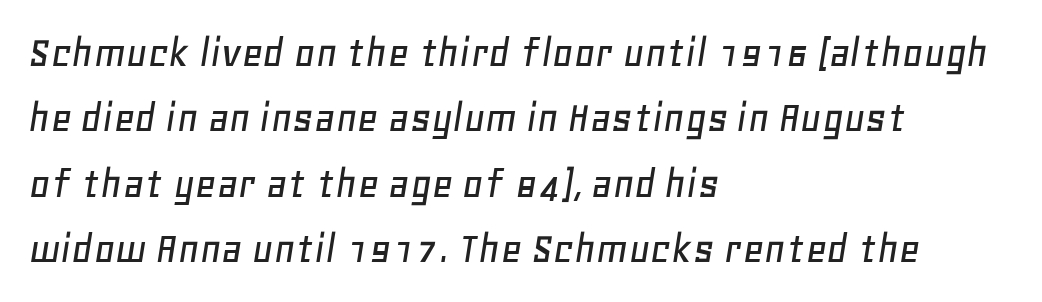
Each new line begins a customary step beneath the previous one. Glyph-to-glyph distance matches everyday printed text. The font's italic variant was chosen for this text. A student would call this left alignment; a typographer would say flush left, rag right. The rendering uses natural spacing where letterforms have individual widths.
